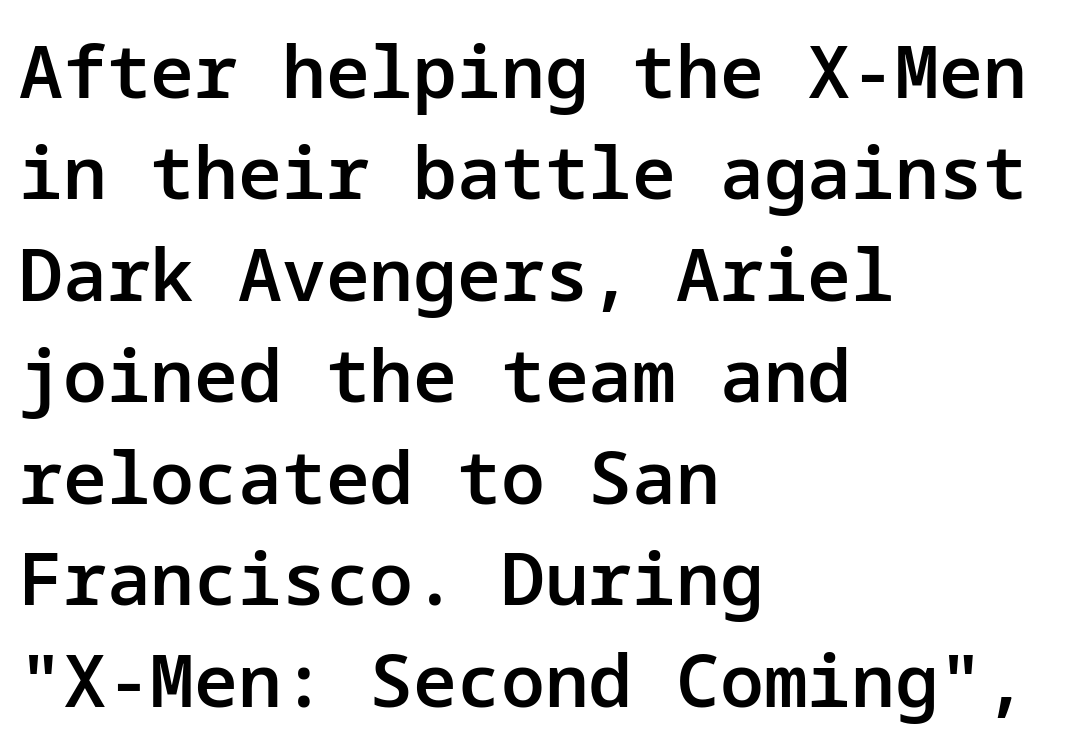
The image shows 73 px semibold sans-serif type, upright; set left-aligned, normal line spacing (1.39x), normal letter spacing, not underlined; low stroke contrast and a medium x-height.
